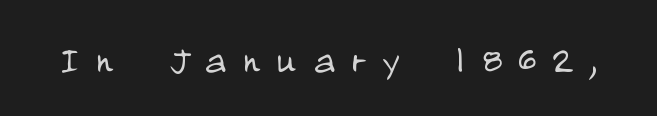
Q: Is the text bold? A: No.
Q: Is the text italic (slanted)? A: No, it is upright.
Q: Is the typeface a serif or a sans-serif typeface? A: Sans-serif.
Q: Is the text underlined? A: No.
Q: Is the spacing between letters normal or unusually wide? A: Unusually wide.
Q: Width (condensed, normal, or wide)? A: Condensed.
Q: Stroke contrast? A: Low.
Q: x-height? A: Large.
Q: Monospaced? A: No.
